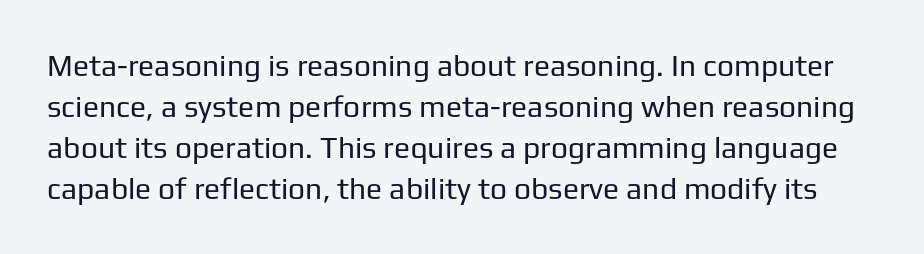
Default kerning and tracking; the words read as compact shapes. The rendering uses natural spacing where letterforms have individual widths. This sample keeps an unexceptional amount of space between lines. Descenders hang freely into open space. Nope, not italic — everything's standing straight.
